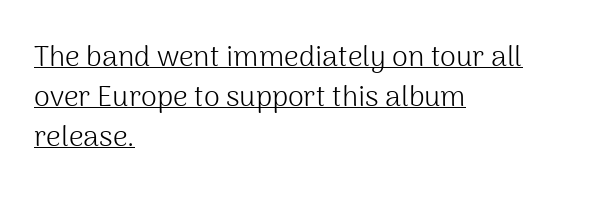
The image shows 29 px light sans-serif type, upright; set left-aligned, normal line spacing (1.38x), normal letter spacing, underlined; medium stroke contrast and a medium x-height.
